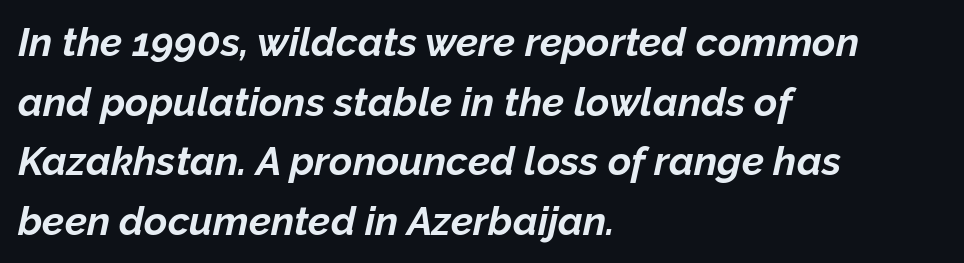
Q: Is the text bold? A: Yes.
Q: Is the text italic (slanted)? A: Yes, it leans right by about 12 degrees.
Q: Is the text underlined? A: No.
Q: How is the paragraph aligned? A: Left-aligned.
Q: Is the spacing between letters normal or unusually wide? A: Normal.
Q: Is the spacing between lines tight, normal or loose? A: Normal.
Q: Width (condensed, normal, or wide)? A: Normal.
Q: Stroke contrast? A: Low.
Q: x-height? A: Medium.
Q: Monospaced? A: No.
